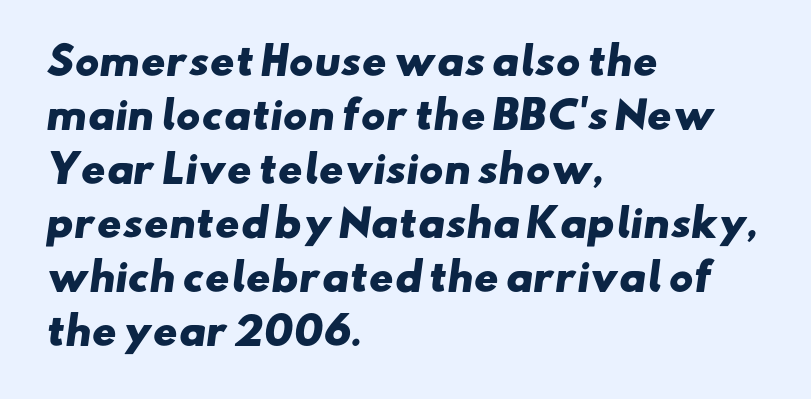
{"serif": "no", "bold": "yes", "weight": "heavy", "width": "wide", "stroke_contrast": "low", "x_height": "small", "monospaced": "no", "underline": "no", "align": "left", "line_spacing": "normal", "line_spacing_ratio": 1.46, "letter_spacing": "normal", "letter_spacing_em": 0.0, "glyph_px": 37}
